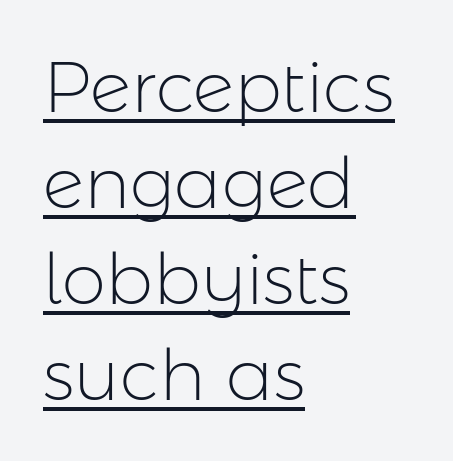
The image shows 71 px light sans-serif type, upright; set left-aligned, normal line spacing (1.35x), normal letter spacing, underlined; low stroke contrast and a medium x-height.
